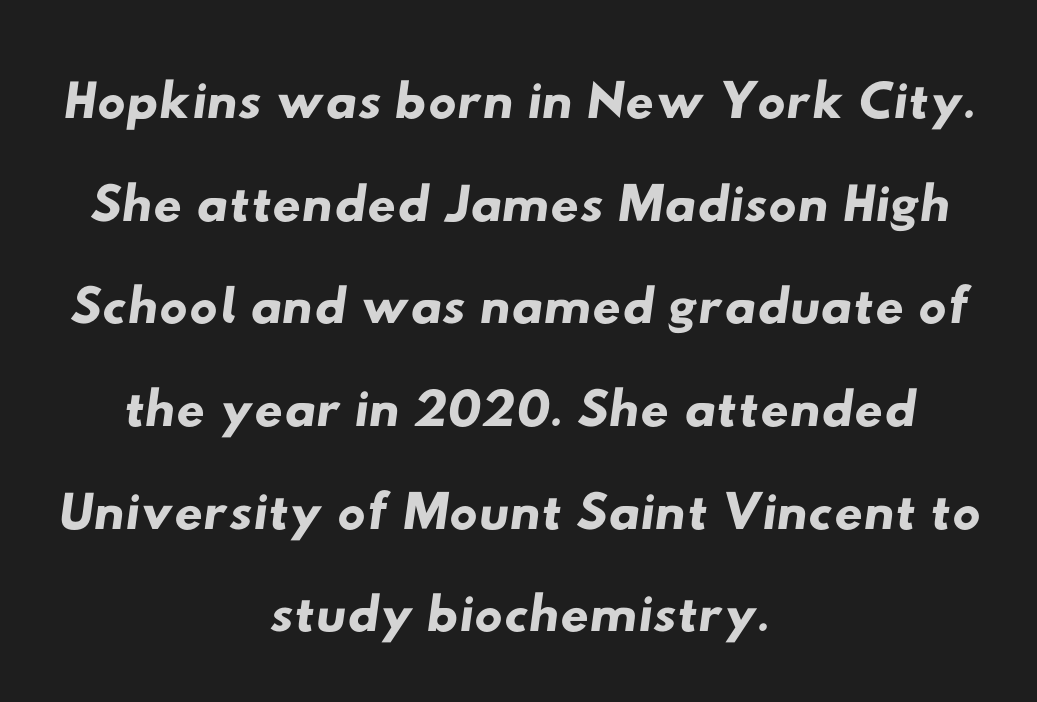
The image shows 79 px wide sans-serif type; set centered, normal line spacing (1.3x), normal letter spacing, not underlined; low stroke contrast and a small x-height.
